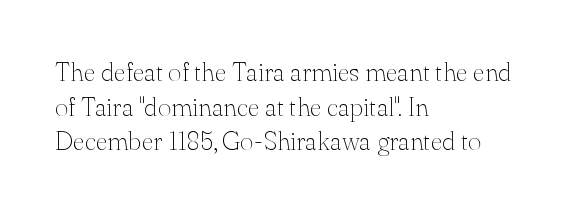
No chunkiness to these letters — they're not bold. A classic flush-left, rag-right setting is used for this passage. One glance says typical: line gaps are just what's usual. The letters sit at their default tracking, neither squeezed nor spread.
